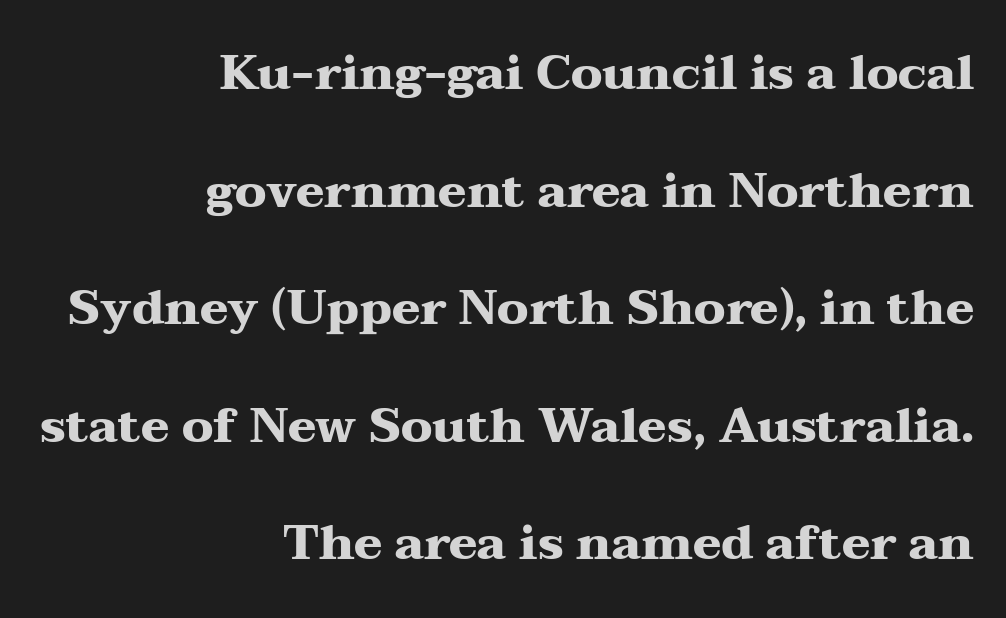
The image shows 48 px heavy, wide serif type, upright; set right-aligned, loose line spacing (2.45x), normal letter spacing, not underlined; medium stroke contrast and a medium x-height.
